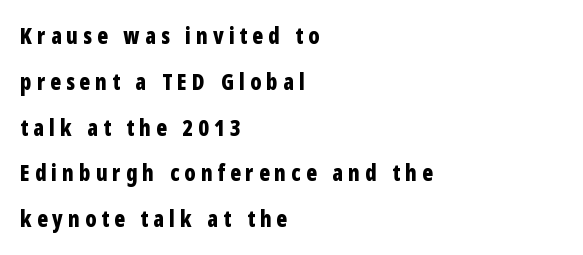
{"italic": "no", "bold": "yes", "underline": "no", "align": "left", "line_spacing": "loose", "line_spacing_ratio": 2.08, "letter_spacing": "wide", "letter_spacing_em": 0.23, "glyph_px": 22}
